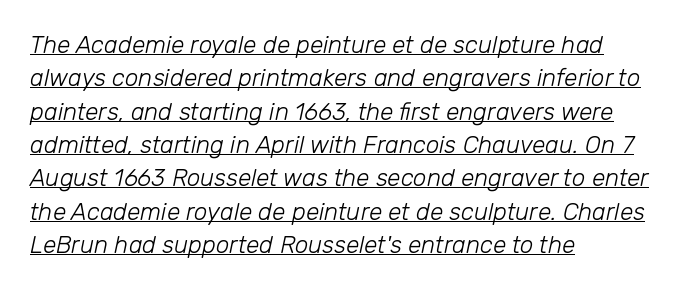
Caption: lettering with a line underneath. What stands out about the letter spacing? Nothing — it is the standard amount. Observe the lean: these are italic letterforms. Horizontal alignment here is leftward, the default for most running prose. Horizontal bands of white between lines are of average thickness. The passage shown is not bold in any degree.
